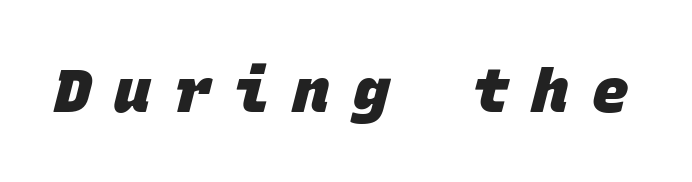
These lines are rendered in a fixed-pitch font. Compared with an ordinary text face, these strokes are far heavier — a full bold. Each letter's strokes conclude bluntly, with no projecting serifs. Look at the tracking — it's clearly loosened, letters drifting apart.
